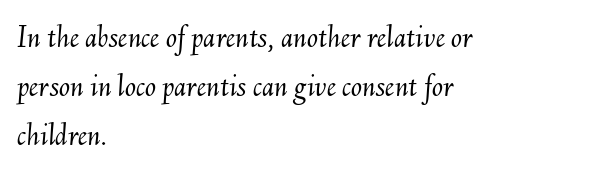
The image shows 33 px light type, italic (leaning right); set left-aligned, normal line spacing (1.48x), normal letter spacing, not underlined; medium stroke contrast and a small x-height.
